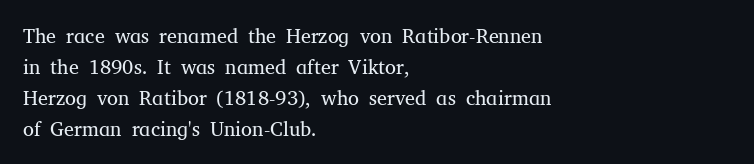
{"italic": "no", "bold": "no", "underline": "no", "align": "left", "line_spacing": "normal", "line_spacing_ratio": 1.55, "letter_spacing": "normal", "letter_spacing_em": 0.0, "glyph_px": 20}
